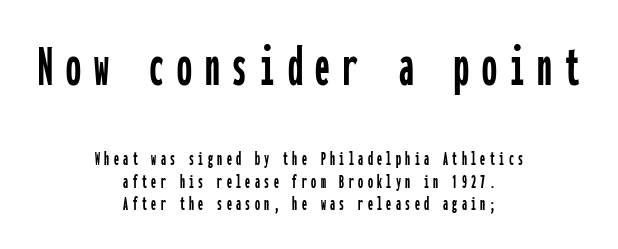
{"serif": "no", "italic": "no", "width": "condensed", "stroke_contrast": "low", "x_height": "medium", "monospaced": "yes", "underline": "no", "align": "center", "line_spacing": "tight", "line_spacing_ratio": 1.12, "letter_spacing": "wide", "letter_spacing_em": 0.22, "larger_block": "first", "size_ratio": 2.95, "glyph_px": 59}
